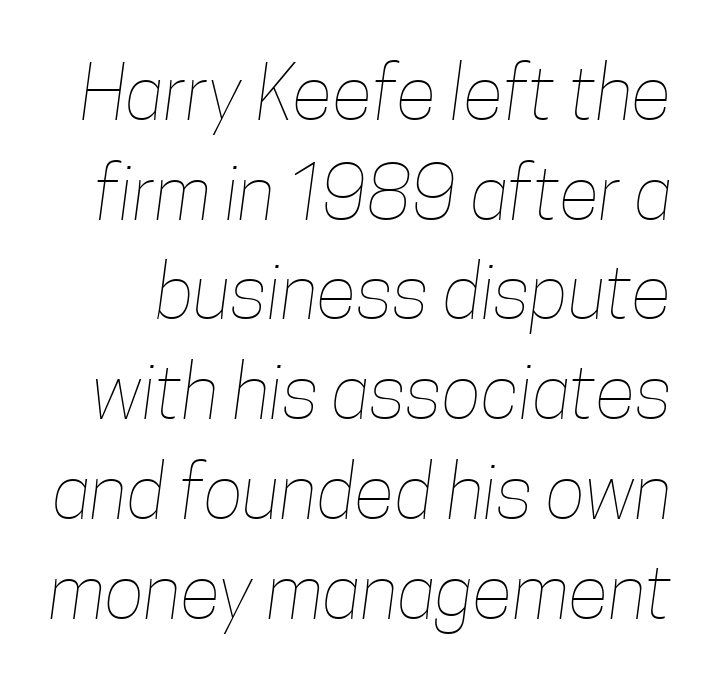
Is the stroke heavy? The answer is a plain regular-or-lighter. The face used here is proportionally spaced, like ordinary book or web type. Words appear dense and cohesive because spacing is normal. Any mark beneath the type? The region is blank. Whoever set this chose a conventional vertical rhythm.
